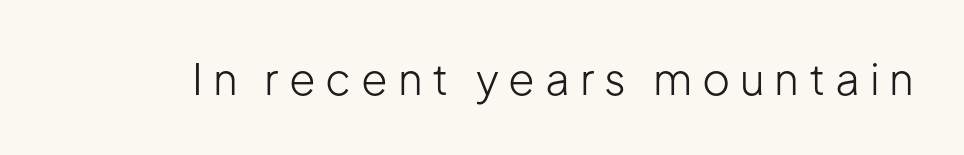
The words here are not underlined. Tracking here is generous; glyphs stand well apart from one another. Is the stroke heavy? The answer is a plain regular-or-lighter. The passage shown is typed in a proportional face where columns would drift. This is sans-serif lettering, the kind often seen on screens and signage.
